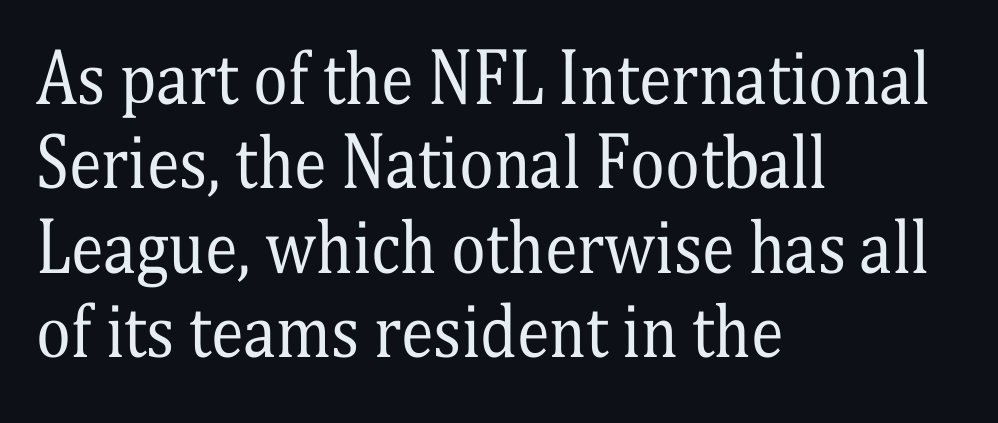
The image shows 66 px regular-weight, condensed serif type, upright; set left-aligned, normal line spacing (1.28x), normal letter spacing, not underlined; medium stroke contrast and a medium x-height.
